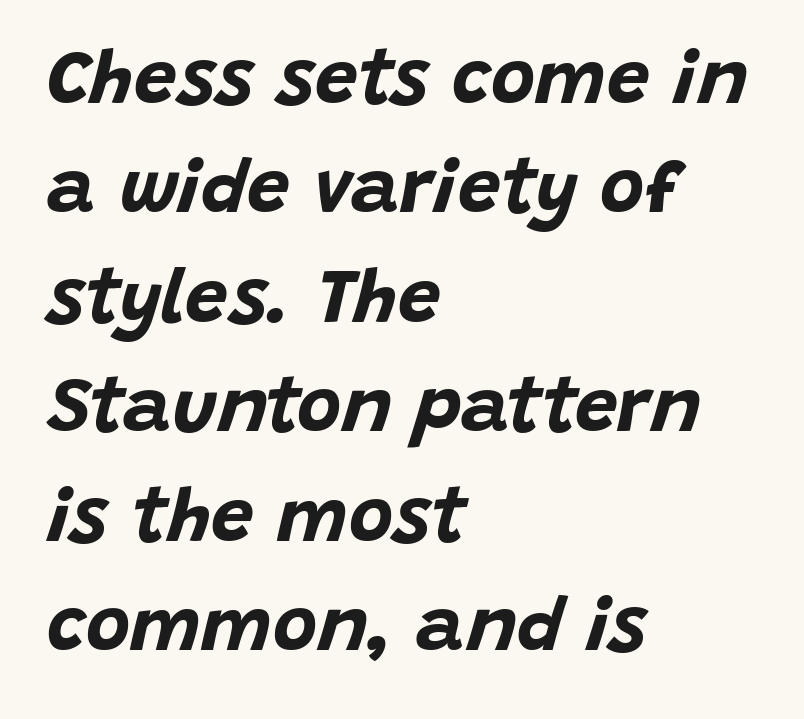
The image shows 76 px bold type, italic (leaning right); set left-aligned, normal line spacing (1.44x), normal letter spacing, not underlined; low stroke contrast and a large x-height.
